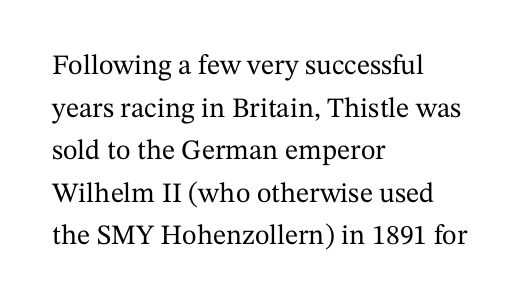
The line texture is even and compact thanks to regular tracking. The rows are spaced the way most documents space them. This rendering uses left alignment, leaving the right contour irregular. Unmarked baselines from the first word to the last. Italic: no, the glyphs are upright roman.
